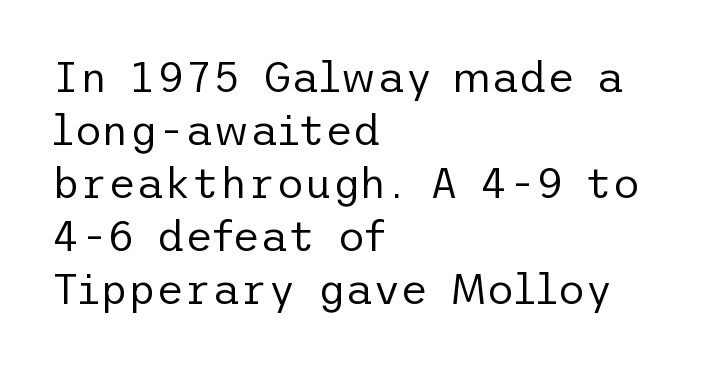
{"serif": "no", "italic": "no", "bold": "no", "weight": "regular", "width": "normal", "stroke_contrast": "low", "x_height": "medium", "underline": "no", "align": "left", "line_spacing_ratio": 1.23, "letter_spacing": "normal", "letter_spacing_em": 0.0, "glyph_px": 43}
